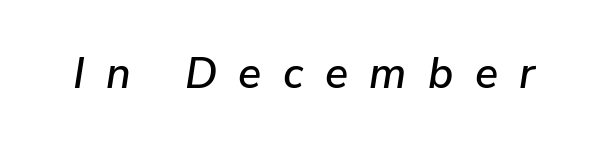
The image shows 43 px text type, italic (leaning right); set unusually wide letter spacing (+0.5 em), not underlined; low stroke contrast and a medium x-height.
